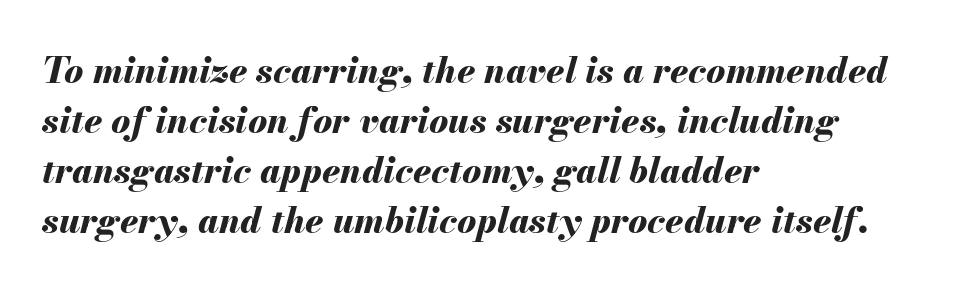
{"italic": "yes", "lean": "right", "slant_degrees": 13, "bold": "yes", "weight": "bold", "width": "normal", "stroke_contrast": "medium", "x_height": "small", "monospaced": "no", "underline": "no", "align": "left", "line_spacing": "normal", "line_spacing_ratio": 1.39, "letter_spacing": "normal", "letter_spacing_em": 0.0, "glyph_px": 36}
